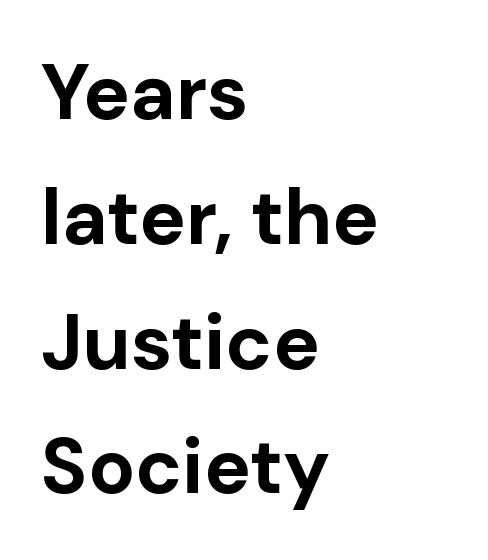
Q: Is the text bold? A: Yes.
Q: Is the text italic (slanted)? A: No, it is upright.
Q: Is the typeface a serif or a sans-serif typeface? A: Sans-serif.
Q: Is the text underlined? A: No.
Q: How is the paragraph aligned? A: Left-aligned.
Q: Is the spacing between letters normal or unusually wide? A: Normal.
Q: Is the spacing between lines tight, normal or loose? A: Normal.
Q: Width (condensed, normal, or wide)? A: Normal.
Q: Stroke contrast? A: Low.
Q: x-height? A: Medium.
Q: Monospaced? A: No.
